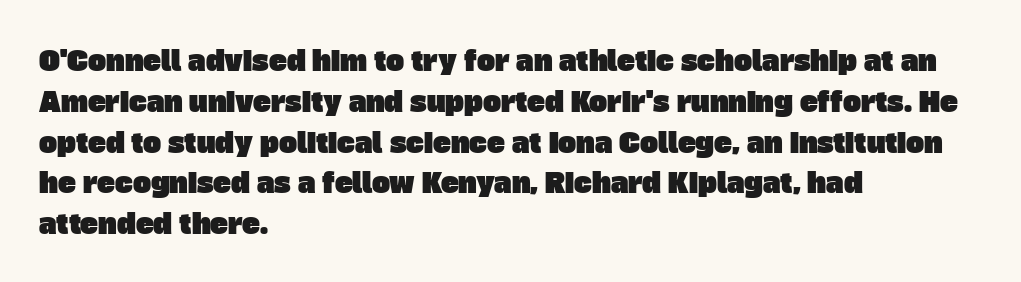
{"underline": "no", "align": "left", "line_spacing": "normal", "line_spacing_ratio": 1.51, "letter_spacing": "normal", "letter_spacing_em": 0.0, "glyph_px": 27}
